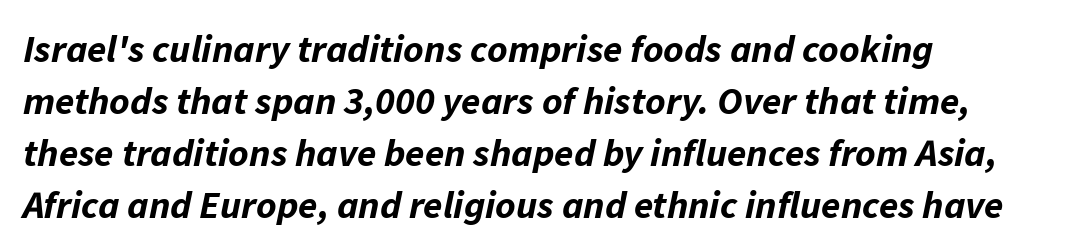
Q: Is the text bold? A: Yes.
Q: Is the text italic (slanted)? A: Yes, it leans right by about 11 degrees.
Q: Is the text underlined? A: No.
Q: How is the paragraph aligned? A: Left-aligned.
Q: Is the spacing between letters normal or unusually wide? A: Normal.
Q: Is the spacing between lines tight, normal or loose? A: Normal.
Q: Width (condensed, normal, or wide)? A: Normal.
Q: Stroke contrast? A: Low.
Q: x-height? A: Medium.
Q: Monospaced? A: No.
